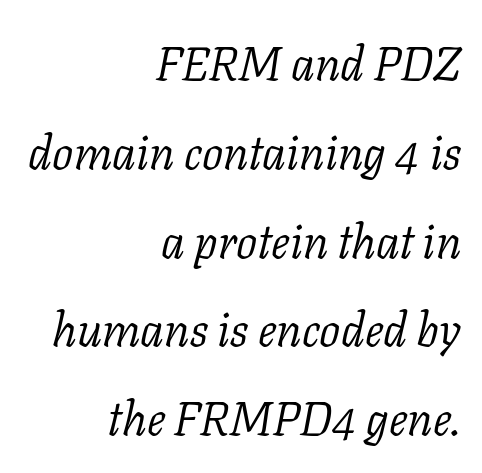
Typographically, this falls in the serif category. Line endings align vertically; line beginnings do not. Look at the tracking — it's just the regular setting, nothing added. Note the varied advance widths — an 'i' is clearly narrower than an 'm'. Ink coverage per letter is moderate at most.
